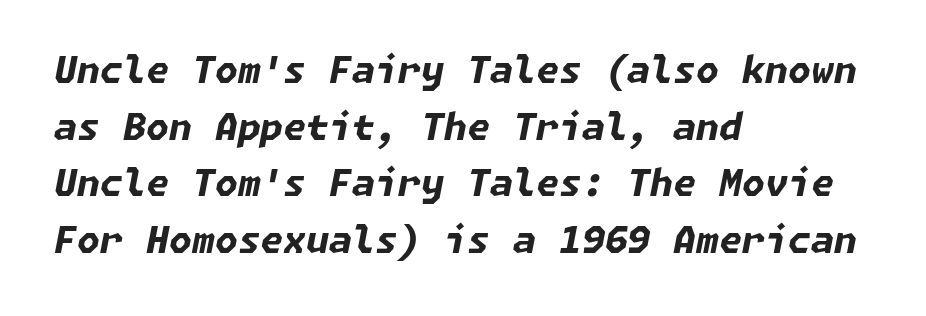
There is no visible air inserted between adjacent glyphs. Honestly, the row spacing looks completely unremarkable. This is heavy type, rendered in bold. Notice how the passage keeps a crisp vertical edge on the left only. Descenders are the only things crossing below the line. Does the lettering tilt? It does — this is italic.
